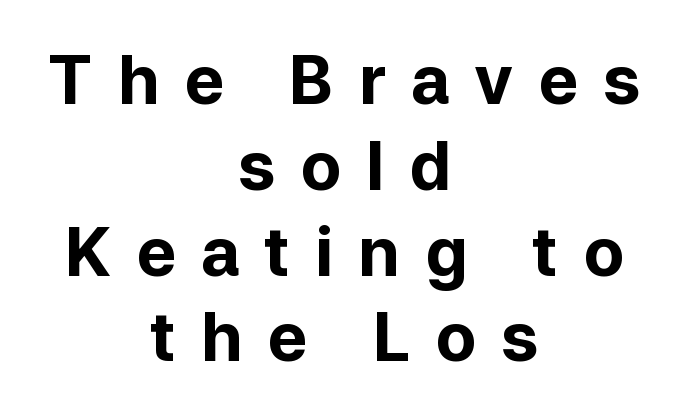
Thick stems and heavy bowls — unmistakably bold. These lines are rendered in a variable-pitch font. Display-style spreading of the glyphs; the letterfit is very open. This rendering uses center alignment, leaving both contours irregular but symmetric. These lines were composed using upright roman letters.
